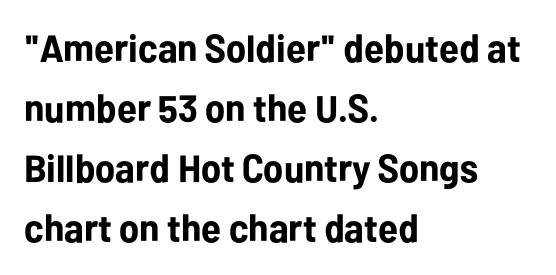
The image shows 38 px bold sans-serif type, upright; set left-aligned, normal line spacing (1.58x), normal letter spacing, not underlined; low stroke contrast and a medium x-height.
